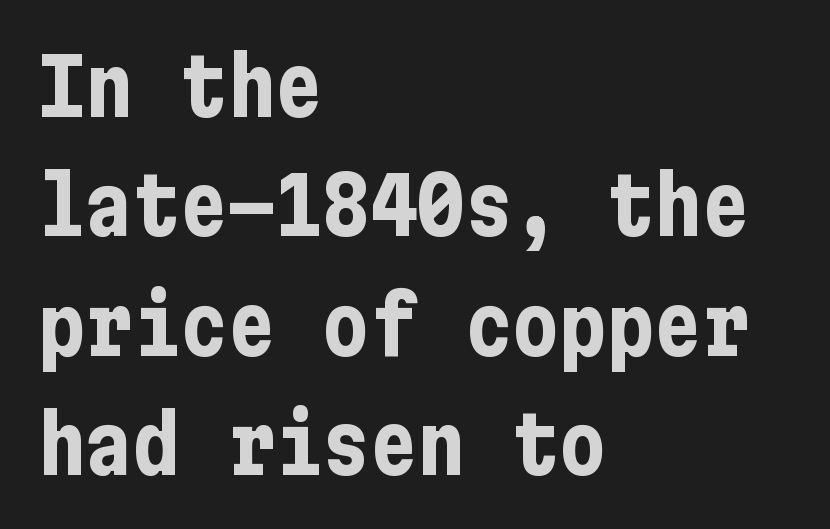
The sample has been set heavy, in full bold. Anything drawn beneath the words? Only blank space. Nope, no serifs anywhere on these letters. Reading down the block, your eye returns to a fixed left position each line. A typesetter would call this zero additional tracking. Honestly, the row spacing looks completely unremarkable.
